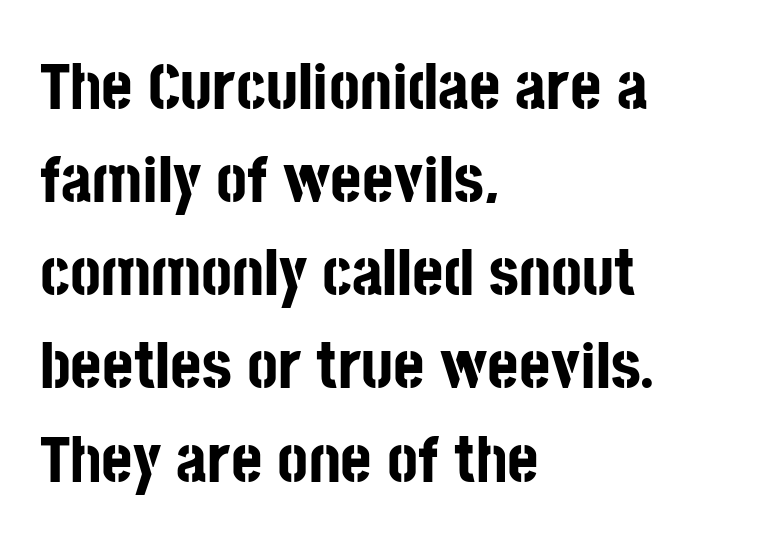
I'd describe the lettering as bold — thick and assertive. The words here are not underlined. To sum up the face: it is a sans, with no serifs. The rendering uses natural spacing where letterforms have individual widths. The letters sit at their default tracking, neither squeezed nor spread. Regarding leading, the lines here are spaced in the standard way.
